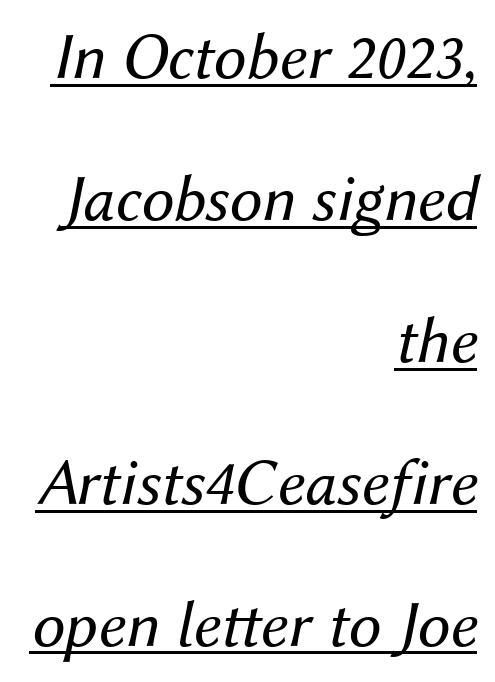
The image shows 66 px regular-weight type, italic (leaning right); set right-aligned, loose line spacing (2.15x), normal letter spacing, underlined; medium stroke contrast and a medium x-height.
